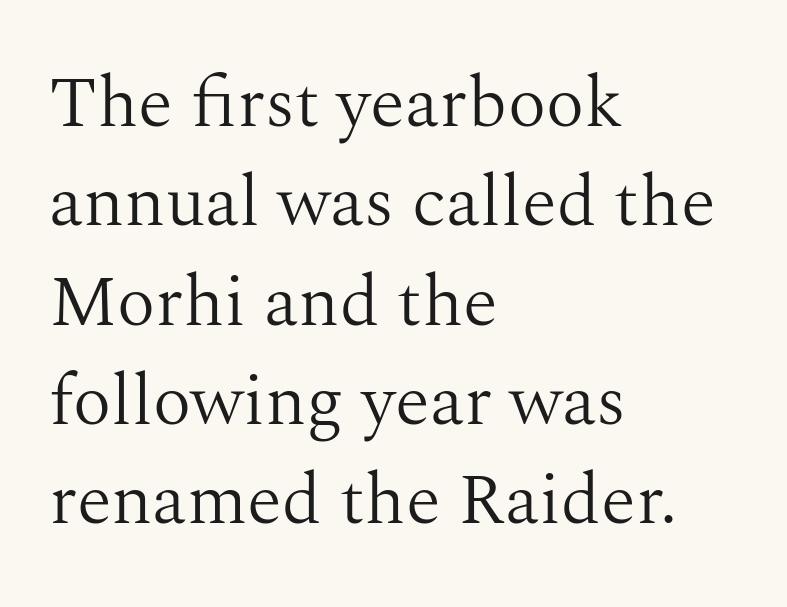
Q: Is the text bold? A: No.
Q: Is the text italic (slanted)? A: No, it is upright.
Q: Is the typeface a serif or a sans-serif typeface? A: Serif.
Q: Is the text underlined? A: No.
Q: How is the paragraph aligned? A: Left-aligned.
Q: Is the spacing between letters normal or unusually wide? A: Normal.
Q: Is the spacing between lines tight, normal or loose? A: Normal.
Q: Width (condensed, normal, or wide)? A: Normal.
Q: Stroke contrast? A: Medium.
Q: x-height? A: Medium.
Q: Monospaced? A: No.
